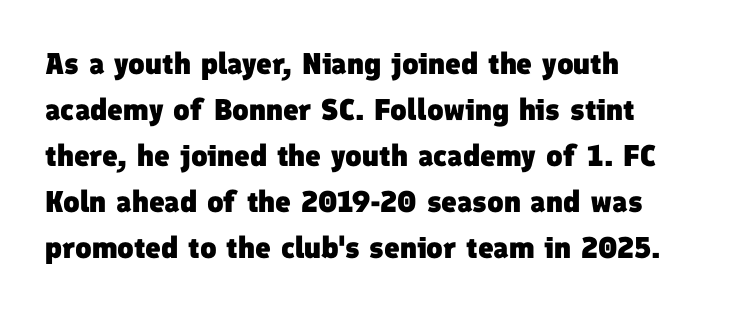
Q: Is the text bold? A: Yes.
Q: Is the typeface a serif or a sans-serif typeface? A: Sans-serif.
Q: Is the text underlined? A: No.
Q: How is the paragraph aligned? A: Left-aligned.
Q: Is the spacing between letters normal or unusually wide? A: Normal.
Q: Is the spacing between lines tight, normal or loose? A: Normal.
Q: Width (condensed, normal, or wide)? A: Normal.
Q: Stroke contrast? A: Low.
Q: x-height? A: Medium.
Q: Monospaced? A: No.
